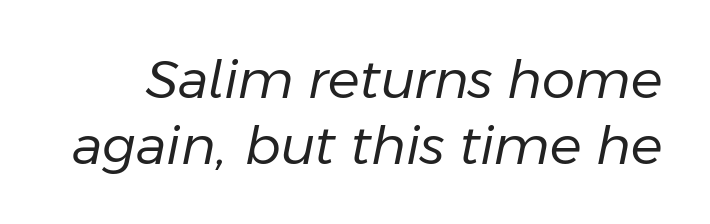
The image shows 53 px regular-weight type, italic (leaning right); set line spacing 1.24x, normal letter spacing, not underlined; low stroke contrast and a medium x-height.
